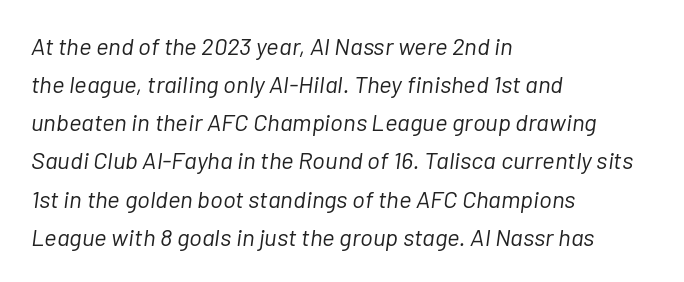
{"italic": "yes", "lean": "right", "slant_degrees": 7, "bold": "no", "underline": "no", "align": "left", "line_spacing": "normal", "line_spacing_ratio": 1.59, "letter_spacing": "normal", "letter_spacing_em": 0.0, "glyph_px": 24}
